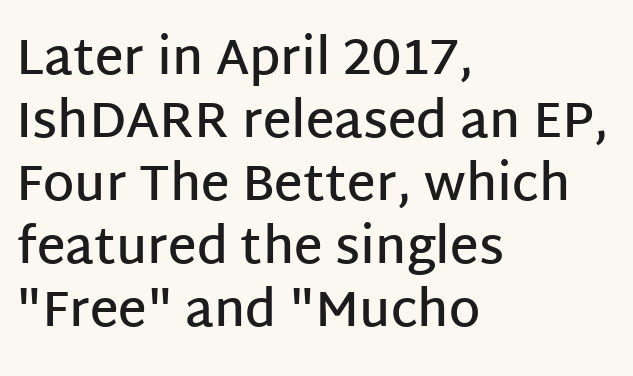
{"serif": "no", "italic": "no", "bold": "semi", "weight": "semibold", "width": "normal", "stroke_contrast": "low", "x_height": "large", "monospaced": "no", "underline": "no", "align": "left", "line_spacing": "normal", "line_spacing_ratio": 1.26, "letter_spacing": "normal", "letter_spacing_em": 0.0, "glyph_px": 50}
